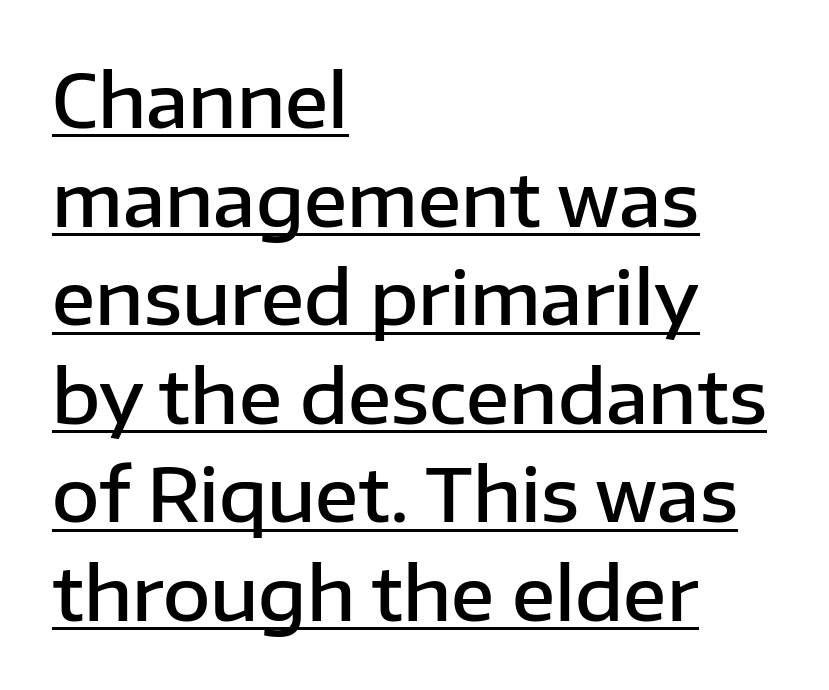
A classic flush-left, rag-right setting is used for this passage. The sample's only ornament is a line tracing under the words. The face used here is a semibold: visibly heavier than regular, lighter than bold. Baseline-to-baseline distance is the conventional proportion of letter height.
